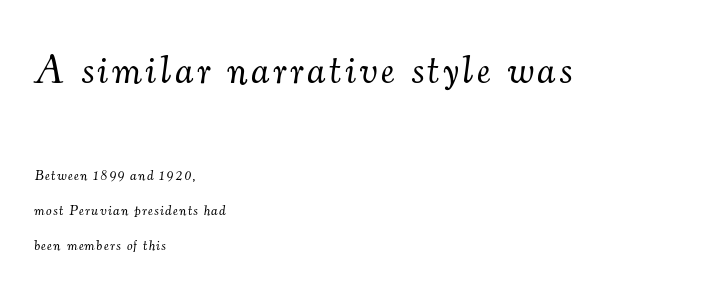
The composition opens big and finishes small. Teacher's note: observe the even left margin — that is flush-left alignment. The glyphs in this specimen are seriffed. A great deal of white space separates one row of letters from the next. Note the varied advance widths — an 'i' is clearly narrower than an 'm'. The space beneath each line is pristine and unruled.
